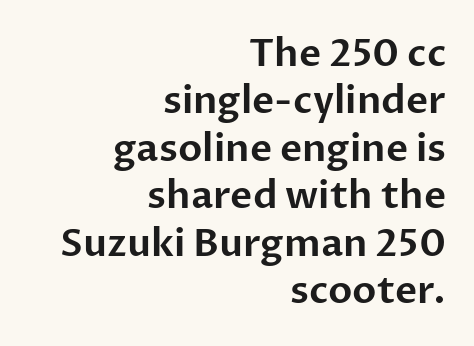
A typesetter would label this face a sans. Tracking here is standard; glyphs follow each other at the usual distance. The face used here is proportionally spaced, like ordinary book or web type. Upright lettering throughout. The passage shown stacks its lines at a standard gap.
